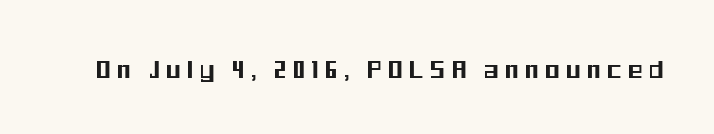
The image shows 29 px condensed sans-serif type, upright; set unusually wide letter spacing (+0.25 em), not underlined; medium stroke contrast and a medium x-height.
